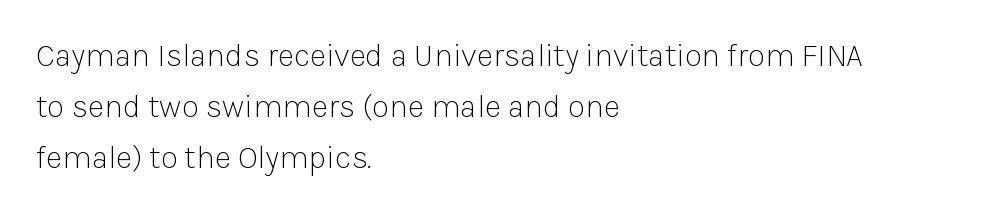
The image shows 32 px light sans-serif type, upright; set left-aligned, normal line spacing (1.59x), normal letter spacing, not underlined; low stroke contrast and a medium x-height.
